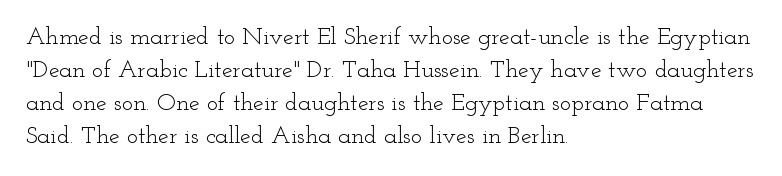
Horizontally, the lines are justified to the leading edge only. A roman cut, with each character standing at attention. The lines sit at an ordinary, default distance from one another. The font sits on the lighter half of the weight spectrum, regular included. Just letters on the line, the space beneath them empty. Standard letterfit; no display-style spreading of the glyphs.
